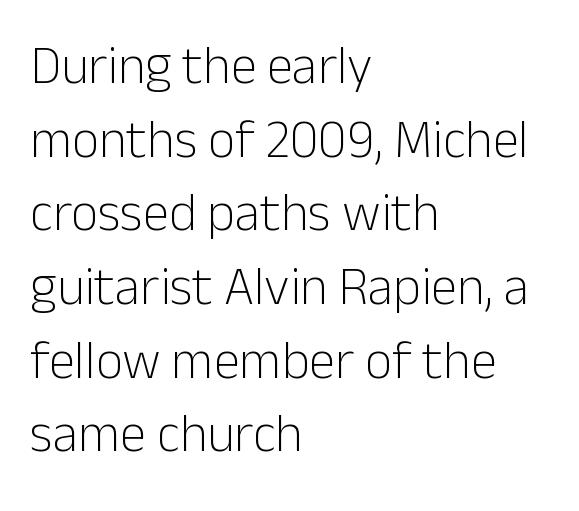
Q: Is the text bold? A: No.
Q: Is the text italic (slanted)? A: No, it is upright.
Q: Is the typeface a serif or a sans-serif typeface? A: Sans-serif.
Q: Is the text underlined? A: No.
Q: How is the paragraph aligned? A: Left-aligned.
Q: Is the spacing between letters normal or unusually wide? A: Normal.
Q: Is the spacing between lines tight, normal or loose? A: Normal.
Q: Width (condensed, normal, or wide)? A: Normal.
Q: Stroke contrast? A: Low.
Q: x-height? A: Medium.
Q: Monospaced? A: No.
